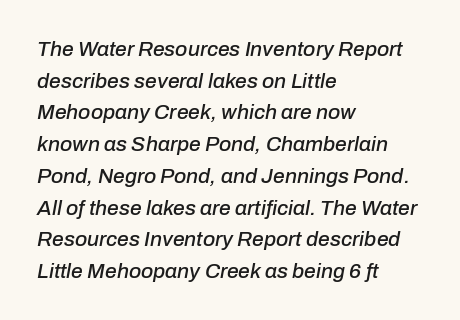
{"italic": "yes", "lean": "right", "slant_degrees": 10, "underline": "no", "align": "left", "line_spacing": "normal", "line_spacing_ratio": 1.51, "letter_spacing": "normal", "letter_spacing_em": 0.0, "glyph_px": 21}
